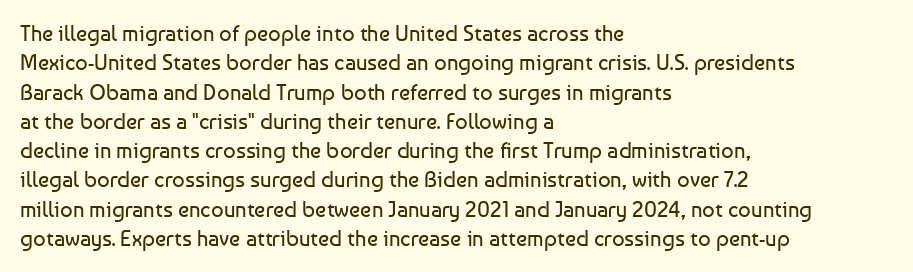
The image shows 22 px text type, upright; set left-aligned, normal line spacing (1.33x), normal letter spacing, not underlined.
